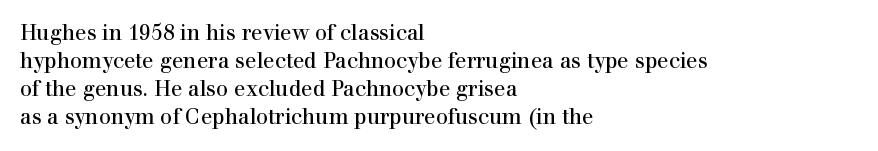
Q: Is the text italic (slanted)? A: No, it is upright.
Q: Is the text underlined? A: No.
Q: How is the paragraph aligned? A: Left-aligned.
Q: Is the spacing between letters normal or unusually wide? A: Normal.
Q: Is the spacing between lines tight, normal or loose? A: Normal.
